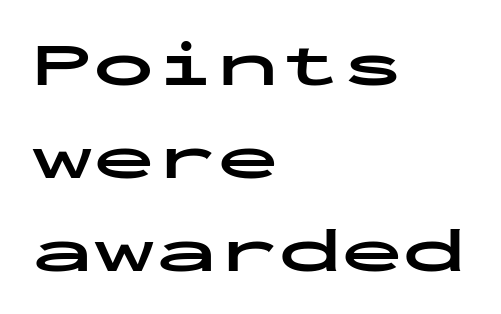
If you measured baseline to baseline, you'd find a middling distance. One-word summary of the alignment: left. The font is running at its bold setting. There is no visible air inserted between adjacent glyphs. The specimen omits any rule beneath the text block's lines. Font category for this specimen: sans-serif.
